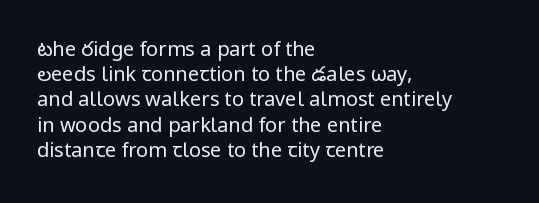
How would I describe the line gaps? Plain and ordinary. Stem width sits at or under what a default text font uses. Posture: straight, roman, zero tilt. Underlining? Definitely not there. How are the letters spaced? Ordinarily, with no added tracking. Alignment: flush left.
